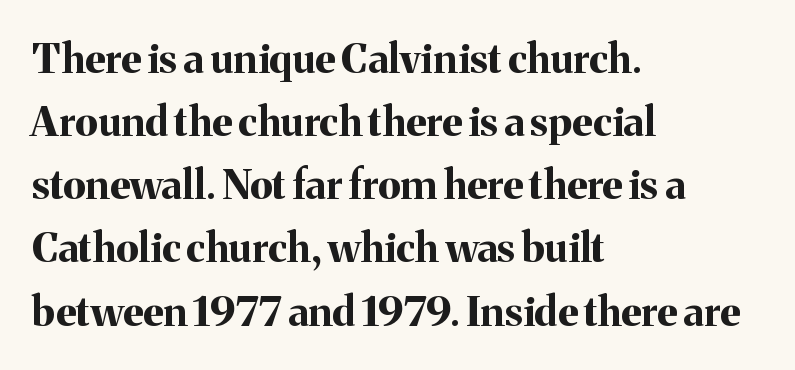
If you drew a line through each stem, it would be perfectly vertical. Teacher's note: observe the even left margin — that is flush-left alignment. Words appear dense and cohesive because spacing is normal. Plain, unruled lines of type.
